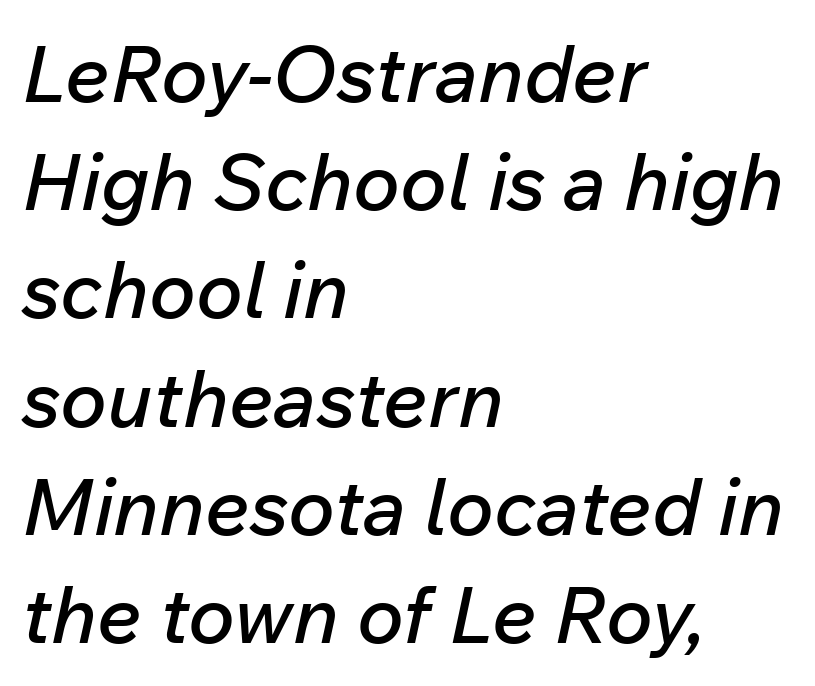
The image shows 79 px text type, italic (leaning right); set left-aligned, normal line spacing (1.37x), normal letter spacing, not underlined; low stroke contrast and a medium x-height.
